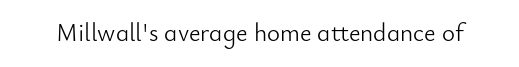
{"italic": "no", "bold": "no", "underline": "no", "letter_spacing": "normal", "letter_spacing_em": 0.0, "glyph_px": 25}
